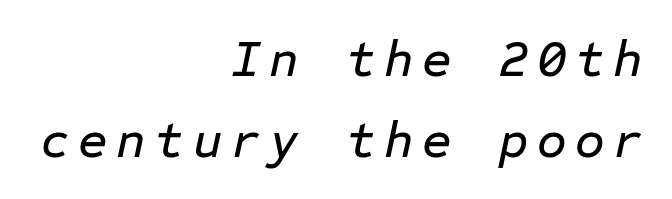
Q: Is the text italic (slanted)? A: Yes, it leans right by about 12 degrees.
Q: Is the text underlined? A: No.
Q: How is the paragraph aligned? A: Right-aligned.
Q: Is the spacing between lines tight, normal or loose? A: Normal.
Q: Width (condensed, normal, or wide)? A: Normal.
Q: Stroke contrast? A: Low.
Q: x-height? A: Medium.
Q: Monospaced? A: Yes.
